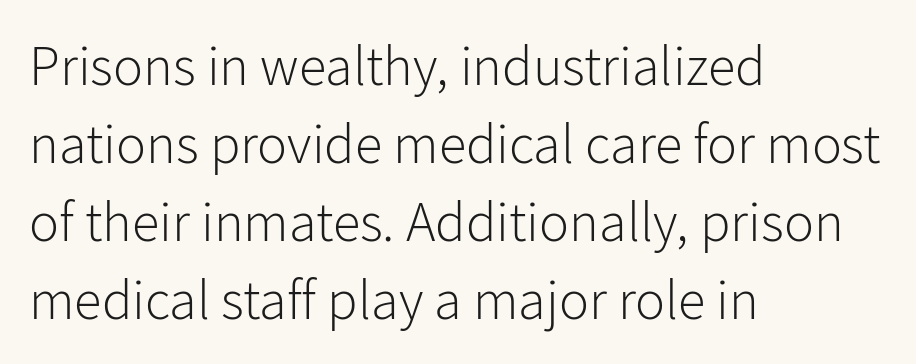
Q: Is the text bold? A: No.
Q: Is the text italic (slanted)? A: No, it is upright.
Q: Is the typeface a serif or a sans-serif typeface? A: Sans-serif.
Q: Is the text underlined? A: No.
Q: How is the paragraph aligned? A: Left-aligned.
Q: Is the spacing between letters normal or unusually wide? A: Normal.
Q: Is the spacing between lines tight, normal or loose? A: Normal.
Q: Width (condensed, normal, or wide)? A: Normal.
Q: Stroke contrast? A: Low.
Q: x-height? A: Medium.
Q: Monospaced? A: No.
